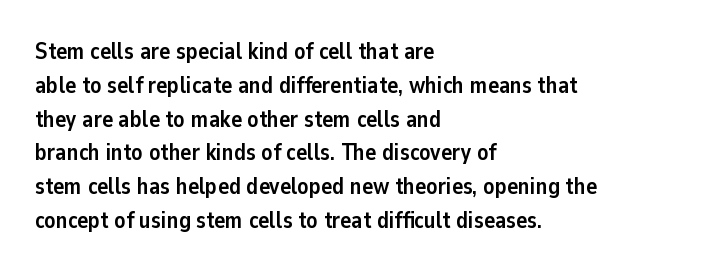
Q: Is the text bold? A: Yes.
Q: Is the text italic (slanted)? A: No, it is upright.
Q: Is the text underlined? A: No.
Q: How is the paragraph aligned? A: Left-aligned.
Q: Is the spacing between letters normal or unusually wide? A: Normal.
Q: Is the spacing between lines tight, normal or loose? A: Normal.
